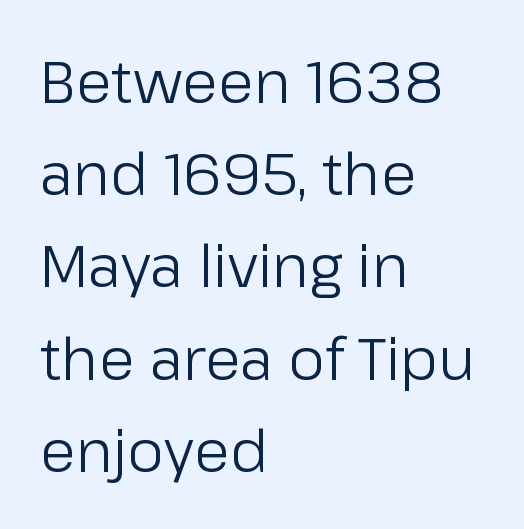
Q: Is the text bold? A: No.
Q: Is the text italic (slanted)? A: No, it is upright.
Q: Is the typeface a serif or a sans-serif typeface? A: Sans-serif.
Q: Is the text underlined? A: No.
Q: How is the paragraph aligned? A: Left-aligned.
Q: Is the spacing between letters normal or unusually wide? A: Normal.
Q: Is the spacing between lines tight, normal or loose? A: Normal.
Q: Width (condensed, normal, or wide)? A: Normal.
Q: Stroke contrast? A: Low.
Q: x-height? A: Medium.
Q: Monospaced? A: No.
